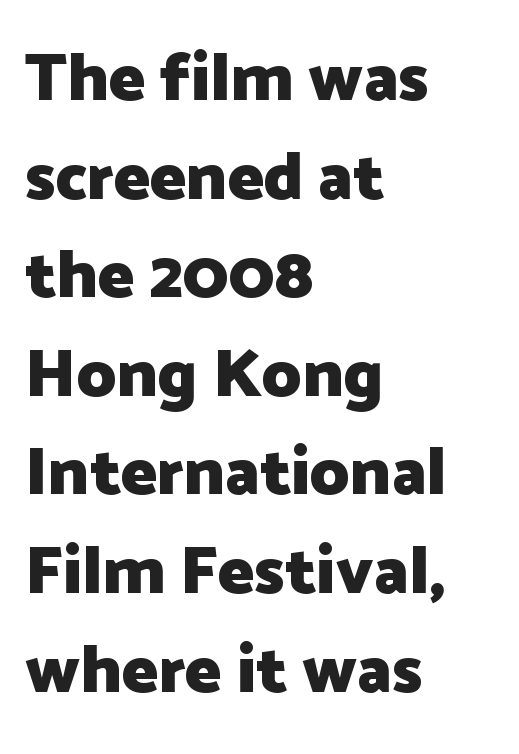
Check the space under the baseline: it is left empty. You could not count columns in this text — the font is proportionally spaced. Alignment: flush left. Classification — sans serif. A typesetter would call this zero additional tracking.
